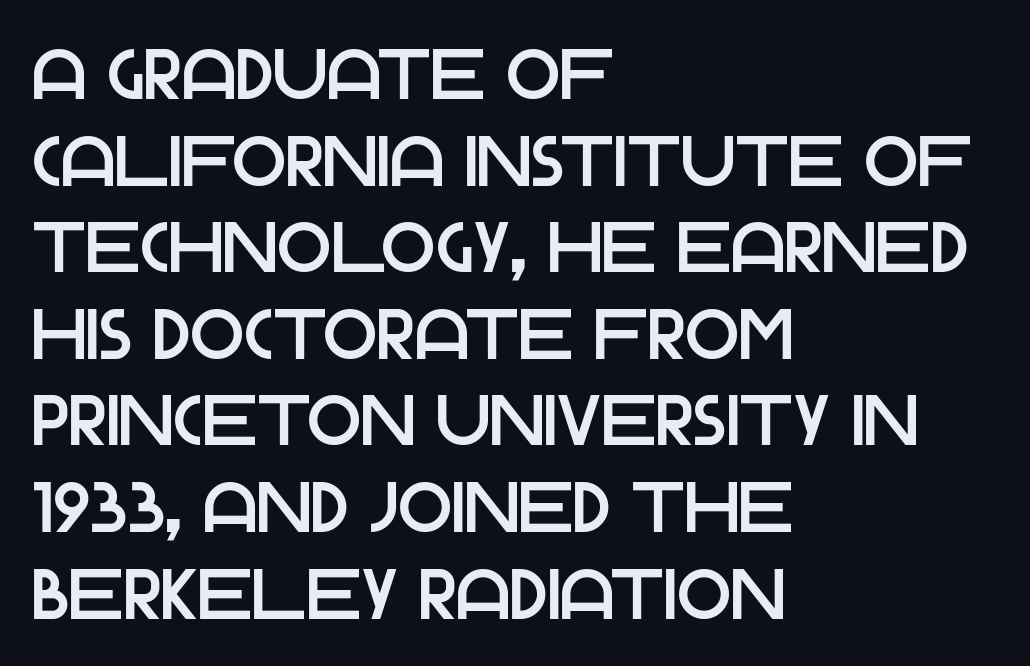
{"serif": "no", "italic": "no", "width": "normal", "stroke_contrast": "low", "x_height": "large", "monospaced": "no", "underline": "no", "align": "left", "line_spacing_ratio": 1.22, "letter_spacing": "normal", "letter_spacing_em": 0.0, "glyph_px": 71}
